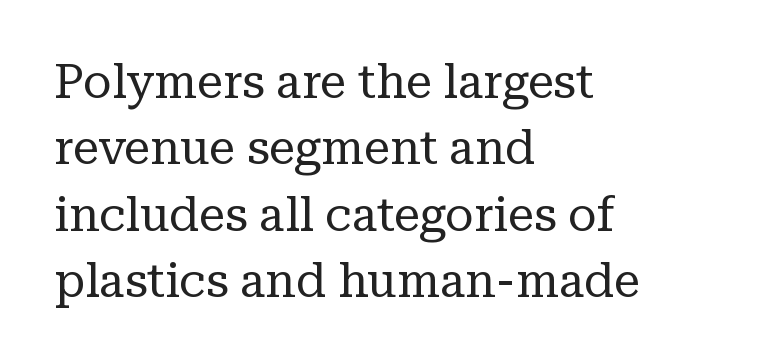
The image shows 47 px regular-weight serif type, upright; set left-aligned, normal line spacing (1.41x), normal letter spacing, not underlined; low stroke contrast and a medium x-height.
